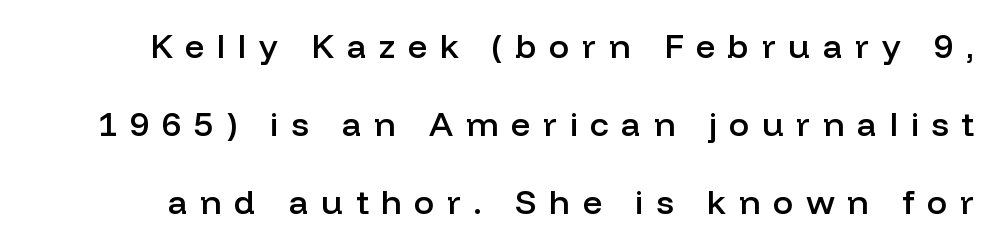
Each letter's strokes conclude bluntly, with no projecting serifs. The letterforms stand isolated, each surrounded by extra space. This sample has the flowing, uneven cadence of proportional lettering. Words float on clear page, feet unadorned.
